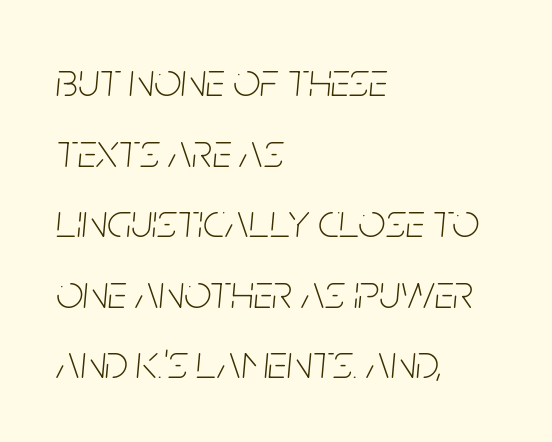
Q: Is the text bold? A: No.
Q: Is the text italic (slanted)? A: Yes, it leans right by about 5 degrees.
Q: Is the text underlined? A: No.
Q: How is the paragraph aligned? A: Left-aligned.
Q: Is the spacing between letters normal or unusually wide? A: Normal.
Q: Is the spacing between lines tight, normal or loose? A: Normal.
Q: Width (condensed, normal, or wide)? A: Condensed.
Q: Stroke contrast? A: Low.
Q: x-height? A: Large.
Q: Monospaced? A: No.
